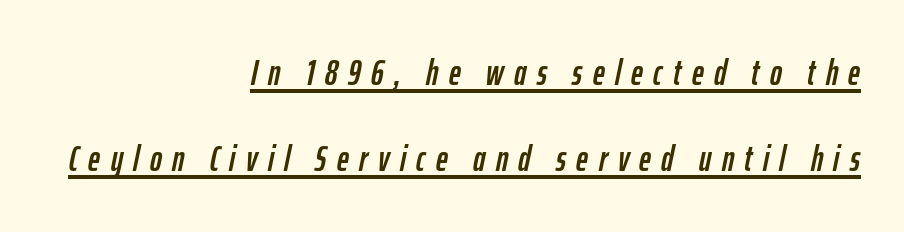
The vertical gap from one line to the next is large. Notice how the passage keeps a crisp vertical edge on the right only. Looks like regular typesetting: each glyph gets only the width it needs. Is the type slanted? Yes — the strokes lean at a clear angle. Short note: letters widely spaced. In designer terms, the underline attribute is active on this setting.
